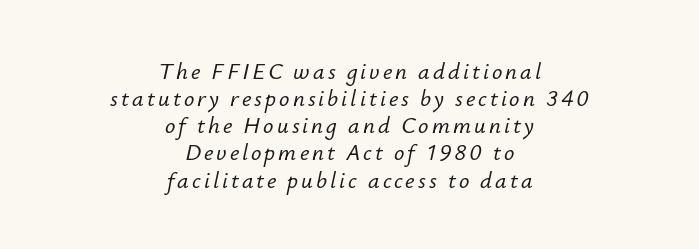
Q: Is the text italic (slanted)? A: Yes, it leans right by about 12 degrees.
Q: Is the text underlined? A: No.
Q: How is the paragraph aligned? A: Centered.
